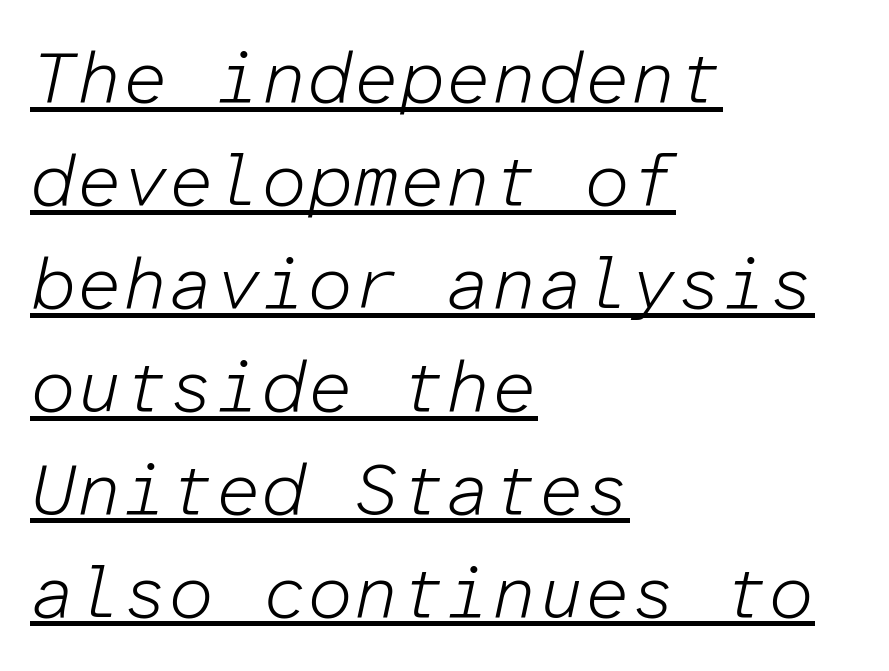
Q: Is the text bold? A: No.
Q: Is the text italic (slanted)? A: Yes, it leans right by about 12 degrees.
Q: Is the text underlined? A: Yes.
Q: How is the paragraph aligned? A: Left-aligned.
Q: Is the spacing between letters normal or unusually wide? A: Normal.
Q: Is the spacing between lines tight, normal or loose? A: Normal.
Q: Width (condensed, normal, or wide)? A: Normal.
Q: Stroke contrast? A: Low.
Q: x-height? A: Medium.
Q: Monospaced? A: Yes.
